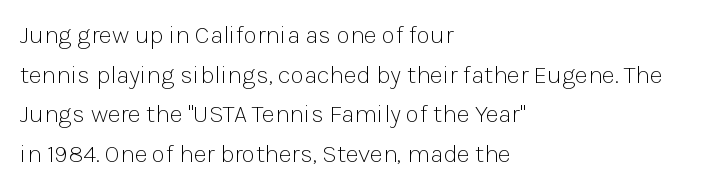
No italicization has been applied; the sample stays upright. Which margin do the lines hug? The left one — the right edge is uneven. Interline gaps are of average width in this sample. Descender tails drop into unmarked territory.
